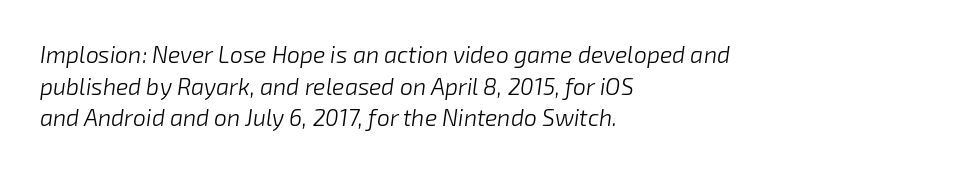
The image shows 23 px text type, italic (leaning right); set left-aligned, normal line spacing (1.37x), normal letter spacing, not underlined.
